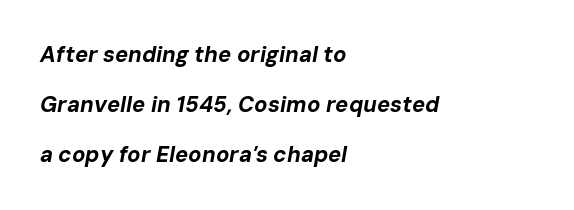
The image shows 22 px bold type, italic (leaning right); set left-aligned, loose line spacing (2.28x), normal letter spacing, not underlined.
